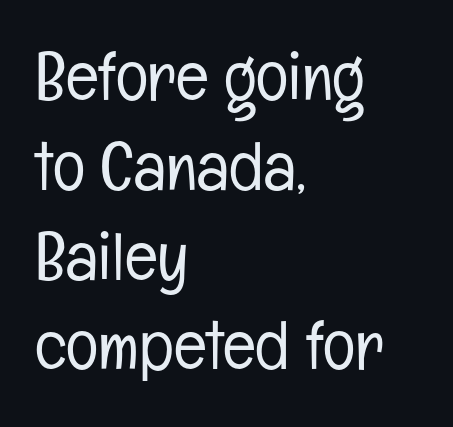
Nothing sits at the stroke ends, so this counts as sans-serif. In terms of posture, this sample is upright. Vertical stems look standard width or narrower in stroke. Each new line begins a customary step beneath the previous one. The face used here is rendered with its standard letterfit.
